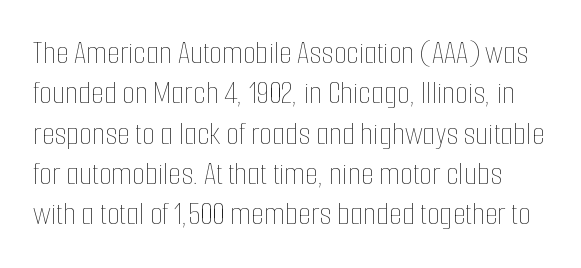
{"italic": "no", "bold": "no", "weight": "thin", "width": "condensed", "stroke_contrast": "low", "x_height": "medium", "monospaced": "no", "underline": "no", "line_spacing_ratio": 1.22, "letter_spacing": "normal", "letter_spacing_em": 0.0, "glyph_px": 33}
